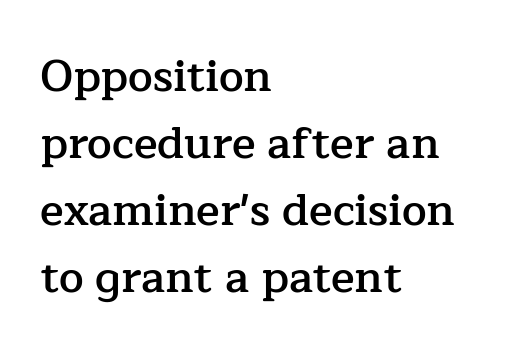
The image shows 44 px semibold serif type, upright; set left-aligned, normal line spacing (1.52x), normal letter spacing, not underlined; low stroke contrast and a medium x-height.
